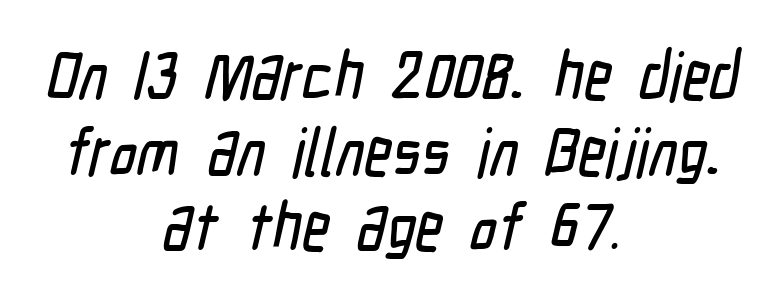
Q: Is the typeface a serif or a sans-serif typeface? A: Sans-serif.
Q: Is the text underlined? A: No.
Q: How is the paragraph aligned? A: Centered.
Q: Is the spacing between letters normal or unusually wide? A: Normal.
Q: Is the spacing between lines tight, normal or loose? A: Tight.
Q: Width (condensed, normal, or wide)? A: Condensed.
Q: Stroke contrast? A: Low.
Q: x-height? A: Medium.
Q: Monospaced? A: No.
